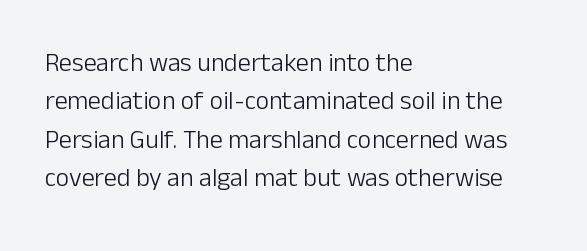
Leftover space on each line is placed entirely after the last word. The font sits on the lighter half of the weight spectrum, regular included. Here the glyphs are tracked normally, forming tight word shapes. Evenly set lines give the paragraph a standard silhouette. The area under the type is left untouched. The letters stand upright; this is a roman face.
